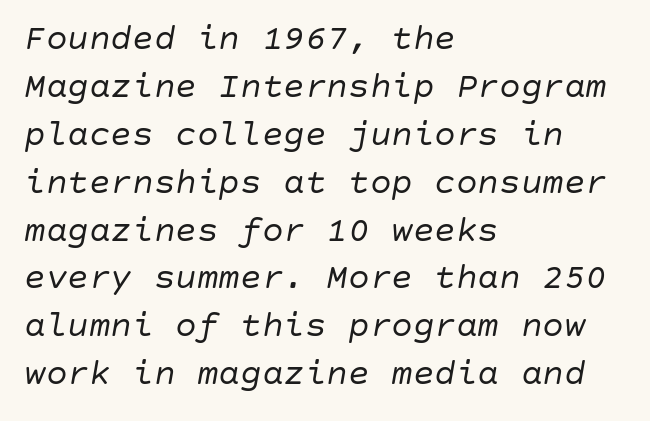
The image shows 36 px regular-weight type, italic (leaning right); set left-aligned, normal line spacing (1.33x), normal letter spacing, not underlined; low stroke contrast and a large x-height.
